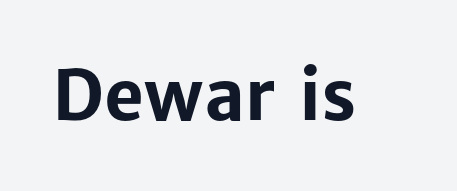
The type sits square on the baseline with zero lean. The sample has been set heavy, in full bold. These lines are rendered in a variable-pitch font. Font category for this specimen: sans-serif. Clear beneath every line of the passage. The letterforms sit shoulder to shoulder at normal distance.
